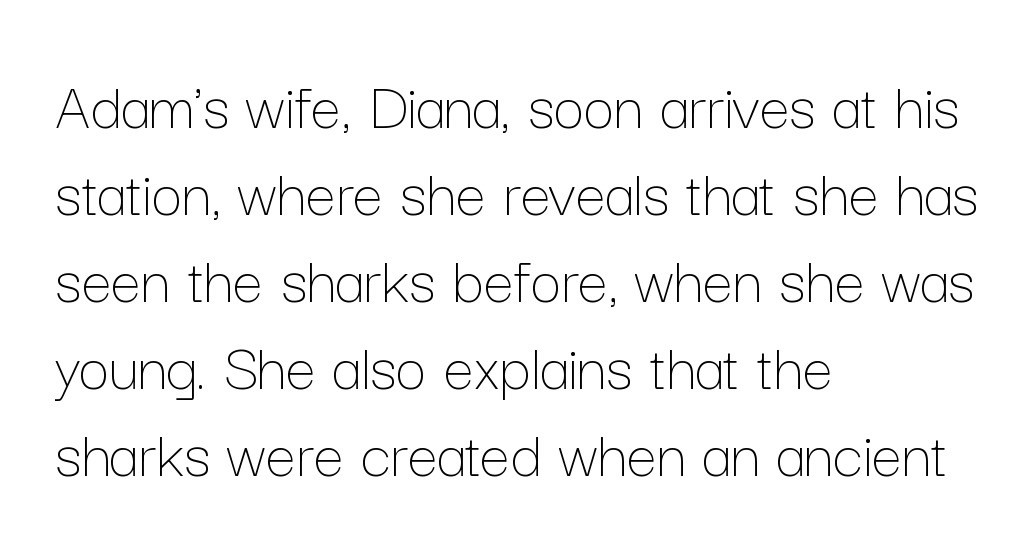
Vertically, the passage feels balanced, rows spaced as you'd expect. This sample is left-justified, so line endings fall wherever the words run out. The font is comparable to plain body text, perhaps lighter. Honestly, there is no underline to notice here at all. Is this a fixed-width face? No — the glyphs have proportional, varying widths.
